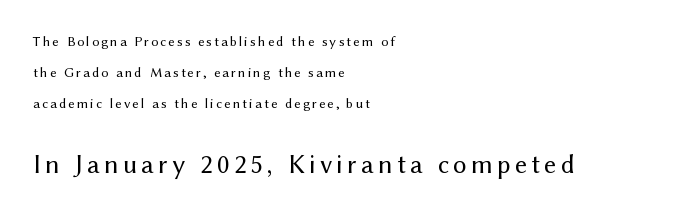
The image shows 27 px text type, upright; set left-aligned, loose line spacing (2.22x), not underlined; the second (bottom) block is 1.93x larger.
